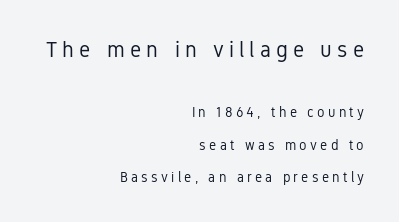
Q: Is the text bold? A: No.
Q: Is the text italic (slanted)? A: No, it is upright.
Q: Is the text underlined? A: No.
Q: How is the paragraph aligned? A: Right-aligned.
Q: Is the spacing between letters normal or unusually wide? A: Unusually wide.
Q: Is the spacing between lines tight, normal or loose? A: Loose.
Q: Which block of text is set in a larger size, the first (top) or the second (bottom)? A: The first (top) one.
